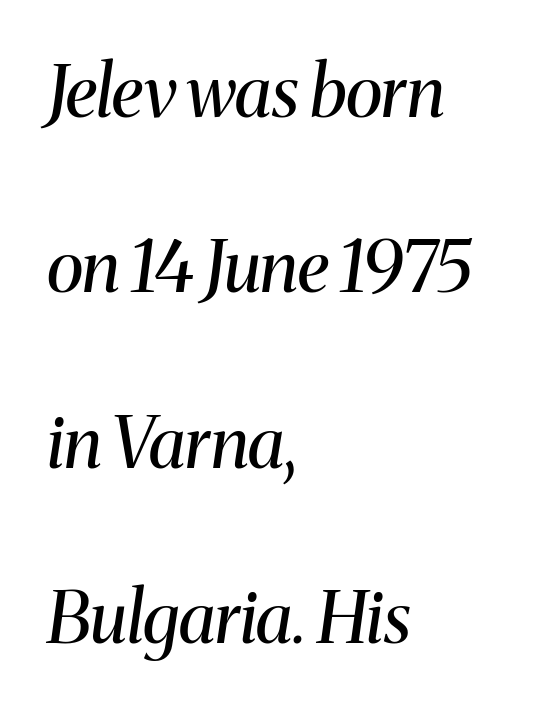
{"serif": "yes", "italic": "yes", "lean": "right", "slant_degrees": 8, "bold": "no", "weight": "regular", "width": "normal", "stroke_contrast": "medium", "x_height": "medium", "monospaced": "no", "underline": "no", "align": "left", "line_spacing": "loose", "line_spacing_ratio": 2.47, "letter_spacing": "normal", "letter_spacing_em": 0.0, "glyph_px": 71}
